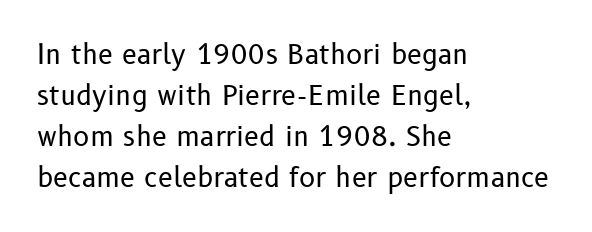
Q: Is the text bold? A: No.
Q: Is the text italic (slanted)? A: No, it is upright.
Q: Is the text underlined? A: No.
Q: How is the paragraph aligned? A: Left-aligned.
Q: Is the spacing between letters normal or unusually wide? A: Normal.
Q: Is the spacing between lines tight, normal or loose? A: Normal.
